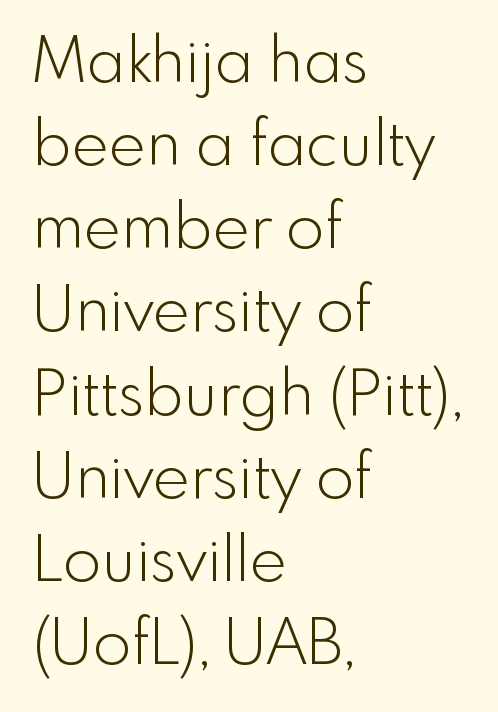
{"serif": "no", "italic": "no", "bold": "no", "weight": "light", "width": "normal", "x_height": "small", "monospaced": "no", "underline": "no", "align": "left", "line_spacing": "normal", "line_spacing_ratio": 1.32, "letter_spacing": "normal", "letter_spacing_em": 0.0, "glyph_px": 63}
